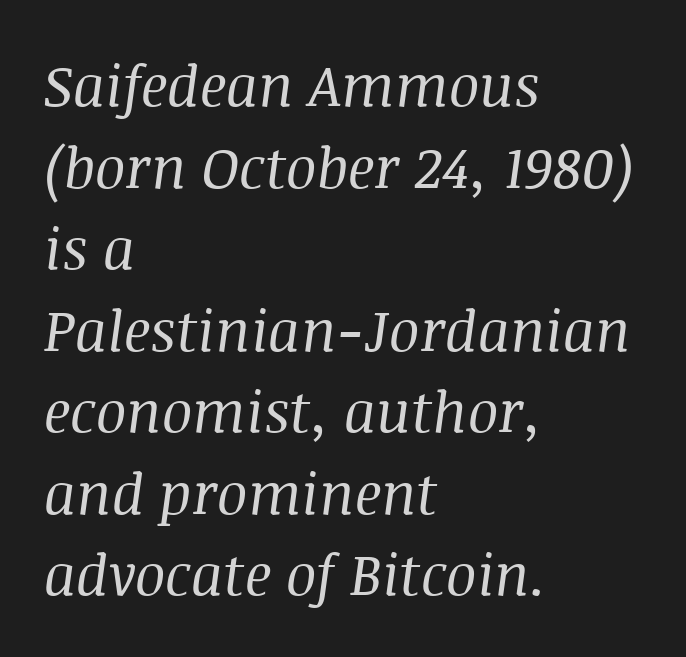
The image shows 57 px regular-weight serif type, italic (leaning right); set left-aligned, normal line spacing (1.43x), normal letter spacing, not underlined; medium stroke contrast and a large x-height.
